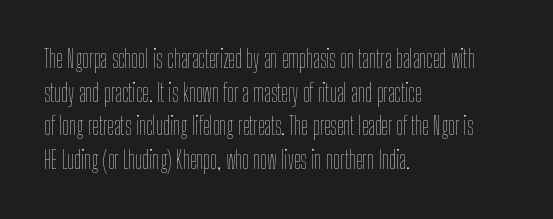
Does the copy run flush right? No — it runs flush left. Does extra space separate the letters? No, they use regular spacing. The letters look calm and open, with moderate or lighter stems. Beneath every word, the page is bare. Normally led — the rows are evenly, conventionally spaced.
